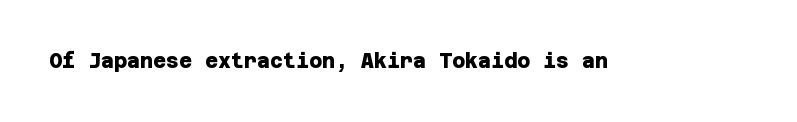
Standard letterfit; no display-style spreading of the glyphs. Plenty of ink on the page — the face is bold. The string is rendered with underlining switched off.
